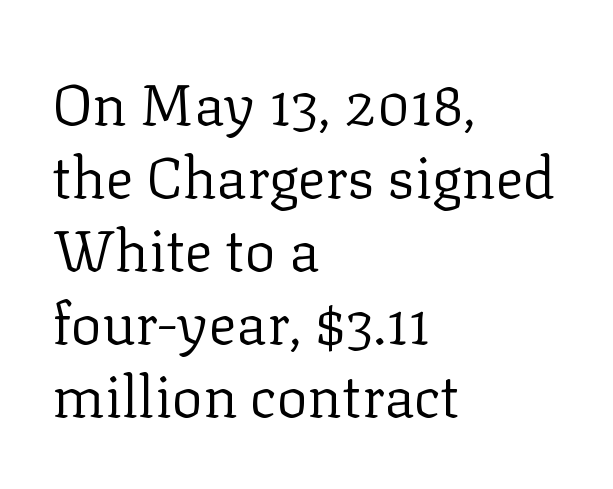
These lines are rendered in a variable-pitch font. Is this a heavy cut? Hardly; it is regular or lighter. Glance below the letters and you will spot only blank space. These lines stack with their left ends in a neat column. What's the leading like? Ordinary, nothing unusual. The typography opts for an upright posture over an oblique one.
